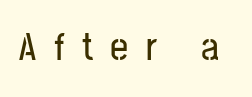
When letters stand straight like this, we call the style roman or upright. Anything drawn beneath the words? Only blank space. Between one letter and the next there's a generous, obvious gap. This sample has the flowing, uneven cadence of proportional lettering. Does the type have serifs? No, each stem ends abruptly.
